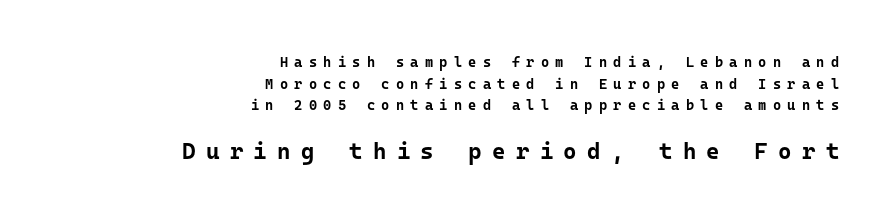
The image shows 23 px bold type, upright; set right-aligned, normal line spacing (1.55x), unusually wide letter spacing (+0.45 em), not underlined; the second (bottom) block is 1.64x larger.
